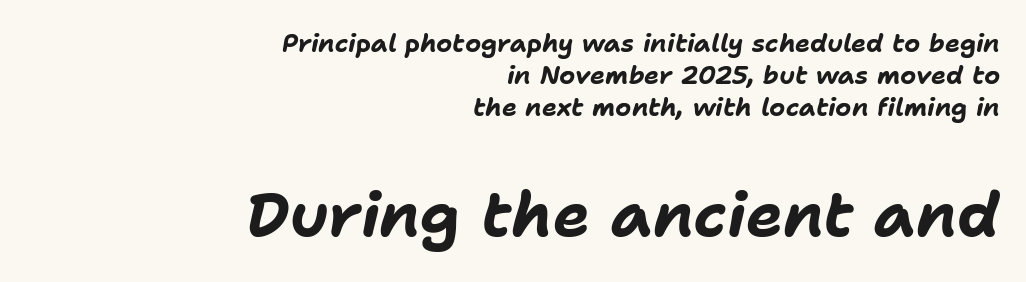
{"italic": "yes", "lean": "right", "slant_degrees": 11, "bold": "yes", "weight": "bold", "width": "normal", "stroke_contrast": "low", "x_height": "medium", "monospaced": "no", "underline": "no", "align": "right", "line_spacing": "normal", "line_spacing_ratio": 1.28, "letter_spacing": "normal", "letter_spacing_em": 0.0, "larger_block": "second", "size_ratio": 2.48, "glyph_px": 62}
